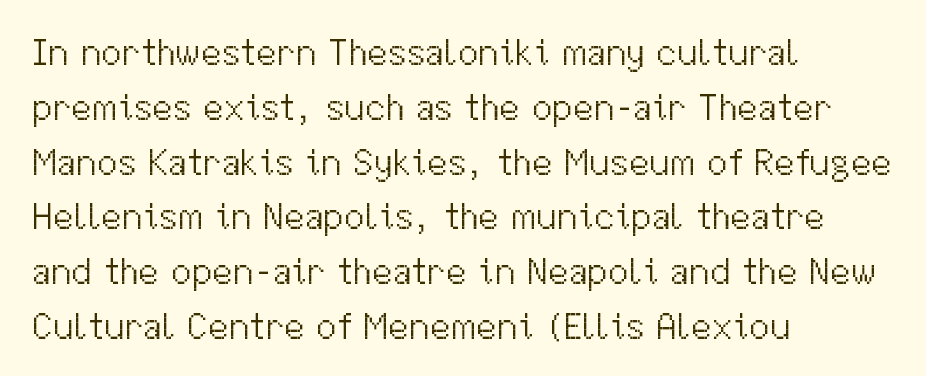
Q: Is the text bold? A: No.
Q: Is the text italic (slanted)? A: No, it is upright.
Q: Is the typeface a serif or a sans-serif typeface? A: Sans-serif.
Q: Is the text underlined? A: No.
Q: How is the paragraph aligned? A: Left-aligned.
Q: Is the spacing between letters normal or unusually wide? A: Normal.
Q: Is the spacing between lines tight, normal or loose? A: Normal.
Q: Width (condensed, normal, or wide)? A: Normal.
Q: Stroke contrast? A: Medium.
Q: x-height? A: Medium.
Q: Monospaced? A: No.
